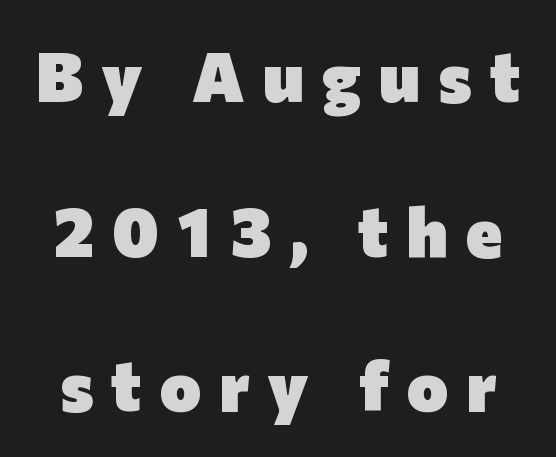
Ordinary non-slanted type is in use. A typesetter would call this proportional, since set widths differ per character. In terms of leading, this rendering errs on the spacious side. Rule under the text: the space is simply empty. Short note: letters widely spaced. Thick stems and heavy bowls — unmistakably bold.
